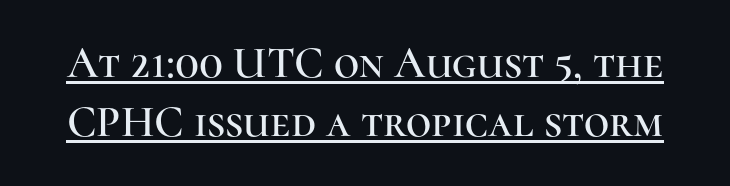
The image shows 44 px serif type, upright; set normal line spacing (1.35x), normal letter spacing, underlined; high stroke contrast and a medium x-height.
